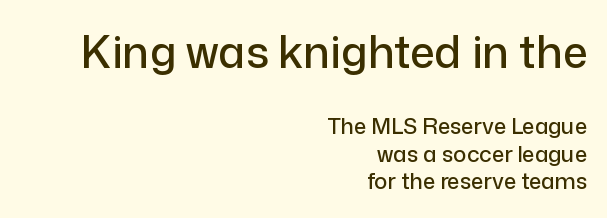
{"serif": "no", "italic": "no", "width": "normal", "stroke_contrast": "low", "x_height": "medium", "monospaced": "no", "underline": "no", "align": "right", "line_spacing": "normal", "line_spacing_ratio": 1.25, "letter_spacing": "normal", "letter_spacing_em": 0.0, "larger_block": "first", "size_ratio": 2.0, "glyph_px": 44}
